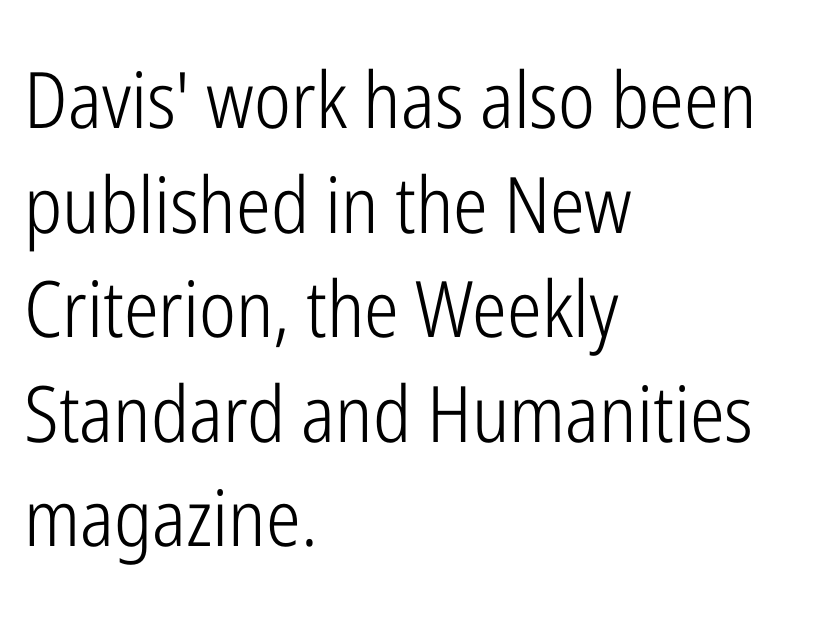
{"serif": "no", "italic": "no", "bold": "no", "weight": "light", "width": "condensed", "stroke_contrast": "low", "x_height": "medium", "monospaced": "no", "underline": "no", "align": "left", "line_spacing": "normal", "line_spacing_ratio": 1.34, "letter_spacing": "normal", "letter_spacing_em": 0.0, "glyph_px": 78}
